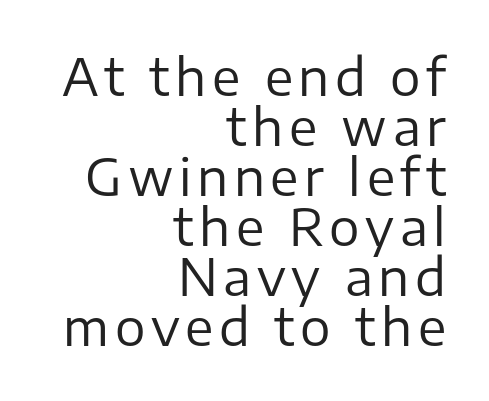
{"serif": "no", "italic": "no", "bold": "no", "weight": "regular", "width": "normal", "stroke_contrast": "low", "x_height": "medium", "monospaced": "no", "underline": "no", "align": "right", "line_spacing": "tight", "line_spacing_ratio": 0.98, "glyph_px": 51}
